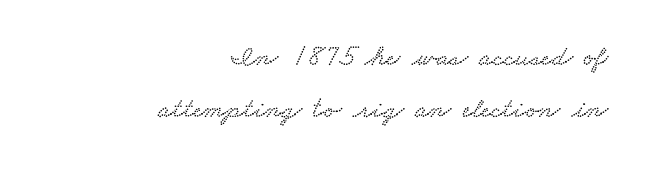
The image shows 29 px wide serif type; set right-aligned, line spacing 1.78x, normal letter spacing, not underlined; low stroke contrast and a small x-height.
